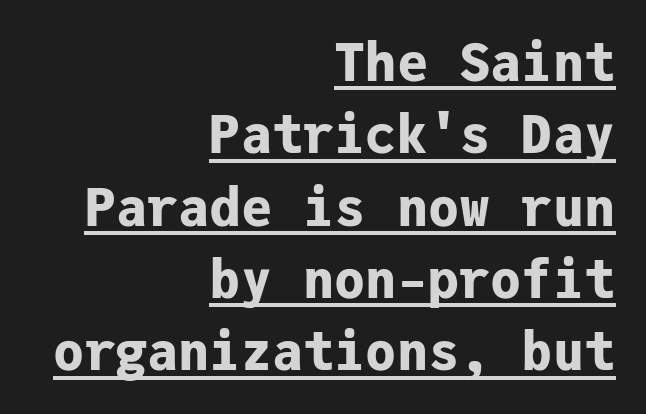
{"serif": "no", "italic": "no", "bold": "yes", "weight": "bold", "width": "normal", "stroke_contrast": "low", "x_height": "medium", "monospaced": "yes", "underline": "yes", "align": "right", "line_spacing": "normal", "line_spacing_ratio": 1.39, "letter_spacing": "normal", "letter_spacing_em": 0.0, "glyph_px": 52}
